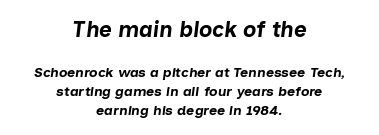
{"italic": "yes", "lean": "right", "slant_degrees": 7, "bold": "yes", "underline": "no", "align": "center", "line_spacing": "normal", "line_spacing_ratio": 1.34, "letter_spacing": "normal", "letter_spacing_em": 0.0, "larger_block": "first", "size_ratio": 1.57, "glyph_px": 22}
